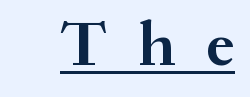
The image shows 64 px semibold serif type, upright; set unusually wide letter spacing (+0.49 em), underlined; medium stroke contrast and a small x-height.
